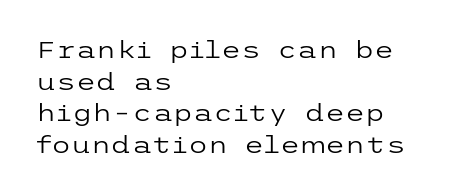
{"italic": "no", "bold": "no", "underline": "no", "align": "left", "line_spacing": "normal", "line_spacing_ratio": 1.37, "letter_spacing": "normal", "letter_spacing_em": 0.0, "glyph_px": 23}
